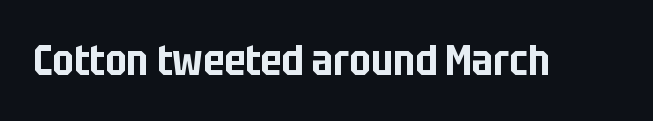
The image shows 42 px condensed sans-serif type, upright; set normal letter spacing, not underlined; low stroke contrast and a large x-height.
